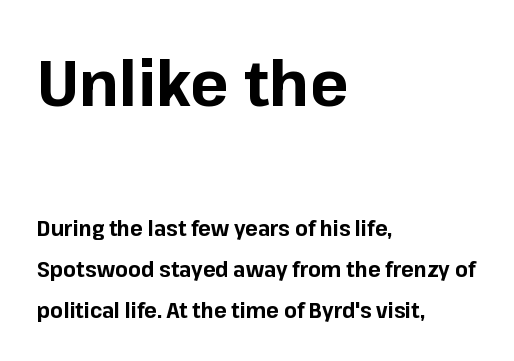
{"serif": "no", "italic": "no", "bold": "yes", "weight": "bold", "width": "normal", "stroke_contrast": "low", "x_height": "medium", "monospaced": "no", "underline": "no", "align": "left", "line_spacing": "loose", "line_spacing_ratio": 1.95, "letter_spacing": "normal", "letter_spacing_em": 0.0, "larger_block": "first", "size_ratio": 3.05, "glyph_px": 64}
